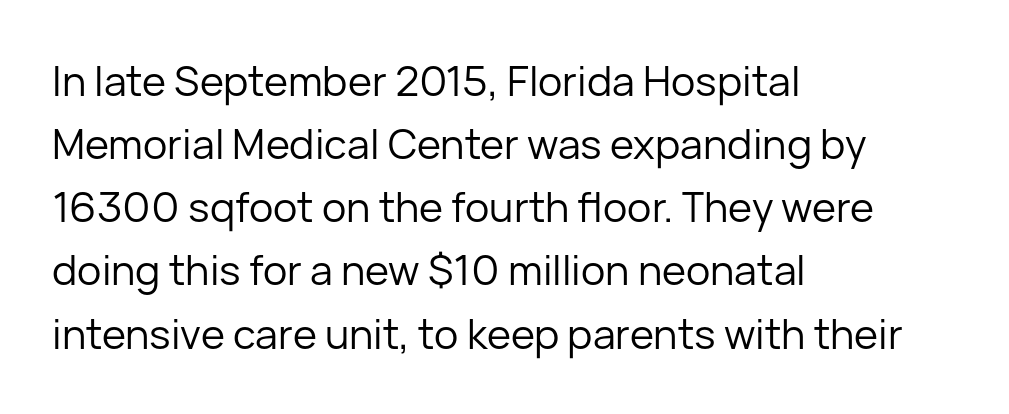
{"serif": "no", "italic": "no", "bold": "no", "weight": "regular", "width": "normal", "stroke_contrast": "low", "x_height": "medium", "monospaced": "no", "underline": "no", "align": "left", "line_spacing": "normal", "line_spacing_ratio": 1.54, "letter_spacing": "normal", "letter_spacing_em": 0.0, "glyph_px": 41}
